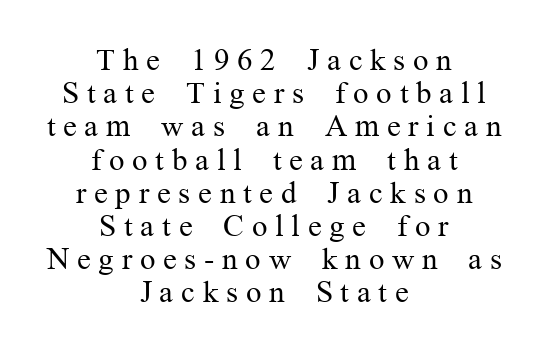
The image shows 31 px regular-weight serif type, upright; set centered, tight line spacing (1.07x), unusually wide letter spacing (+0.25 em), not underlined; medium stroke contrast and a medium x-height.
